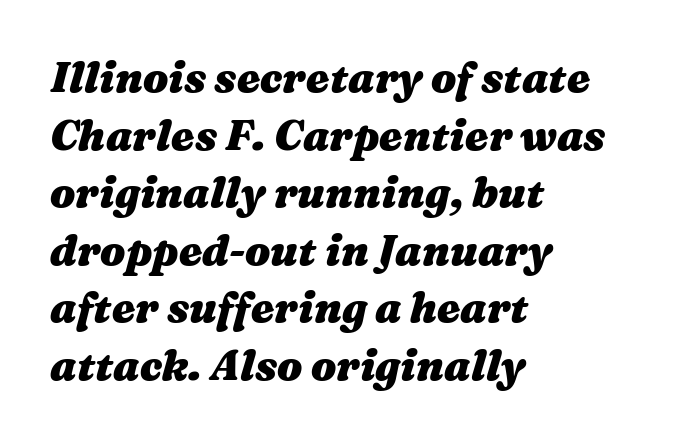
Q: Is the text bold? A: Yes.
Q: Is the text italic (slanted)? A: Yes, it leans right by about 16 degrees.
Q: Is the text underlined? A: No.
Q: How is the paragraph aligned? A: Left-aligned.
Q: Is the spacing between letters normal or unusually wide? A: Normal.
Q: Is the spacing between lines tight, normal or loose? A: Normal.
Q: Width (condensed, normal, or wide)? A: Wide.
Q: Stroke contrast? A: Medium.
Q: x-height? A: Medium.
Q: Monospaced? A: No.
